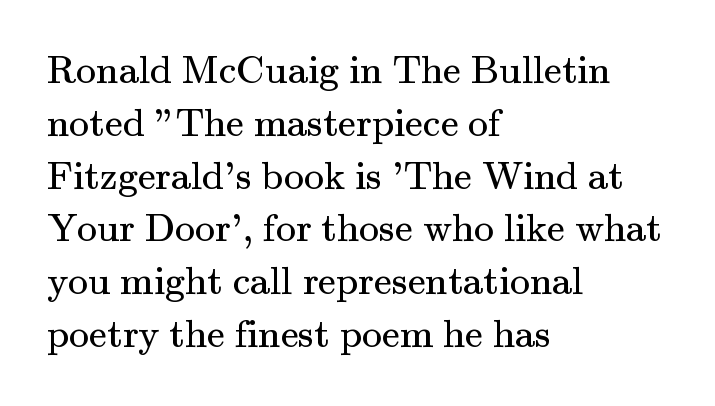
{"serif": "yes", "italic": "no", "bold": "no", "weight": "regular", "width": "normal", "stroke_contrast": "medium", "x_height": "small", "monospaced": "no", "underline": "no", "align": "left", "line_spacing": "normal", "line_spacing_ratio": 1.32, "letter_spacing": "normal", "letter_spacing_em": 0.0, "glyph_px": 40}
